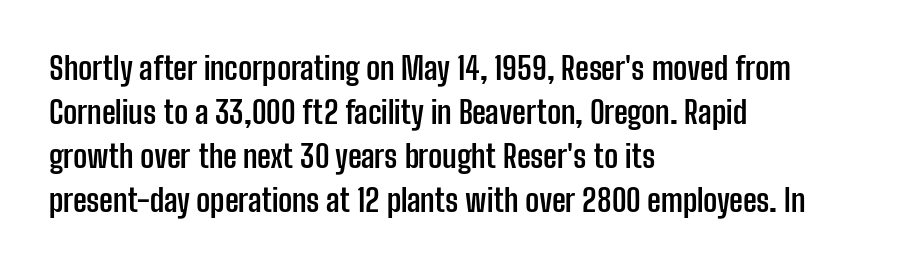
The image shows 31 px semibold, condensed sans-serif type, upright; set left-aligned, normal line spacing (1.42x), normal letter spacing, not underlined; low stroke contrast and a medium x-height.
